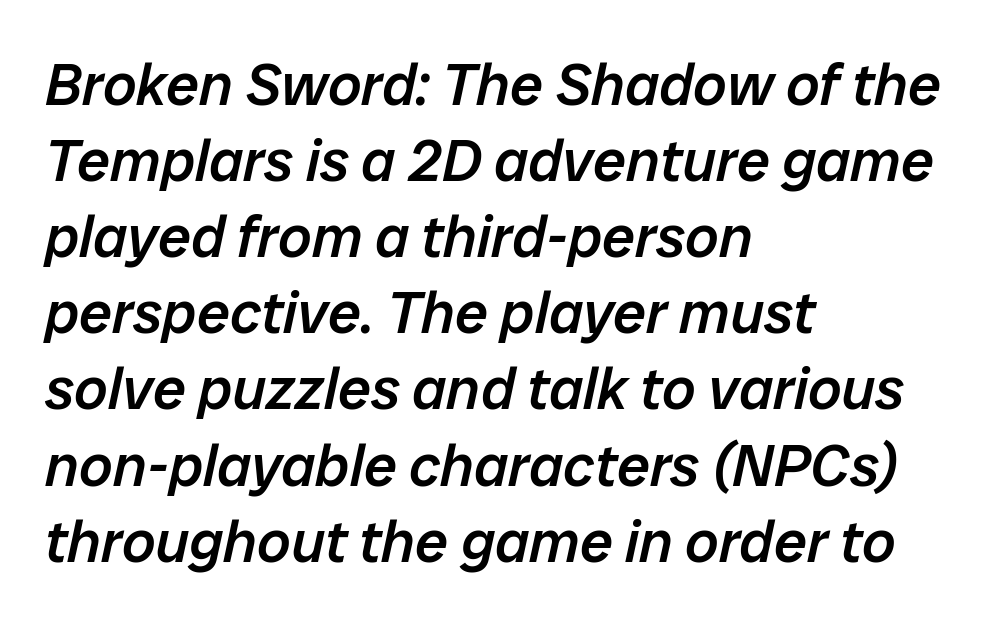
The image shows 59 px semibold type, italic (leaning right); set left-aligned, normal line spacing (1.29x), normal letter spacing, not underlined; low stroke contrast and a medium x-height.
